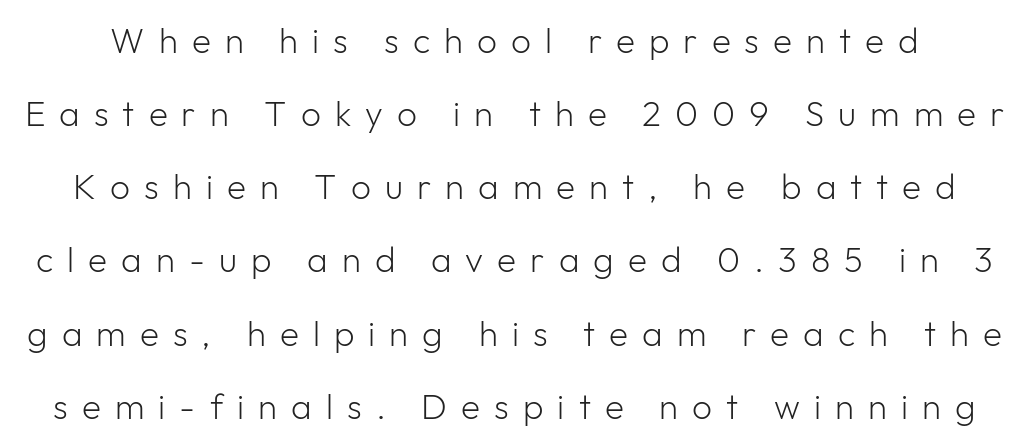
Q: Is the text bold? A: No.
Q: Is the text italic (slanted)? A: No, it is upright.
Q: Is the typeface a serif or a sans-serif typeface? A: Sans-serif.
Q: Is the text underlined? A: No.
Q: Is the spacing between letters normal or unusually wide? A: Unusually wide.
Q: Is the spacing between lines tight, normal or loose? A: Loose.
Q: Width (condensed, normal, or wide)? A: Normal.
Q: Stroke contrast? A: Low.
Q: x-height? A: Medium.
Q: Monospaced? A: No.
